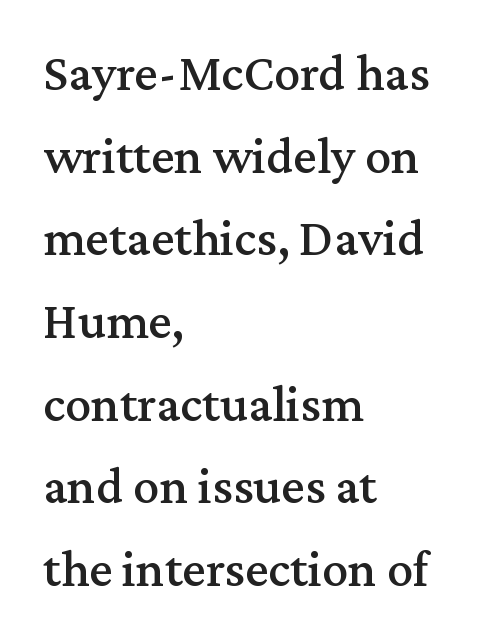
Q: Is the text italic (slanted)? A: No, it is upright.
Q: Is the typeface a serif or a sans-serif typeface? A: Serif.
Q: Is the text underlined? A: No.
Q: How is the paragraph aligned? A: Left-aligned.
Q: Is the spacing between letters normal or unusually wide? A: Normal.
Q: Is the spacing between lines tight, normal or loose? A: Normal.
Q: Width (condensed, normal, or wide)? A: Normal.
Q: Stroke contrast? A: Medium.
Q: x-height? A: Medium.
Q: Monospaced? A: No.
